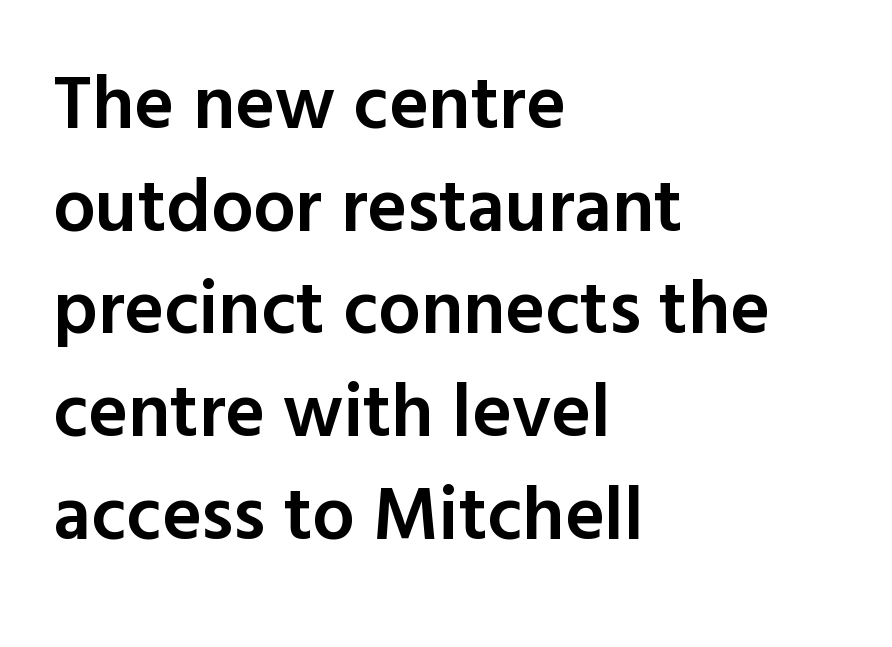
The image shows 75 px semibold sans-serif type, upright; set left-aligned, normal line spacing (1.37x), normal letter spacing, not underlined; a medium x-height.
